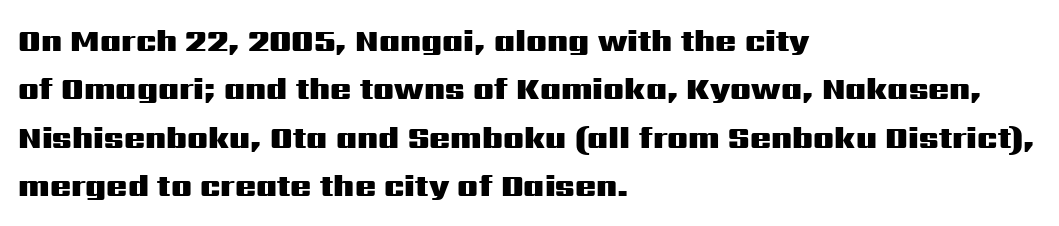
The image shows 31 px heavy, wide sans-serif type, upright; set left-aligned, normal line spacing (1.56x), normal letter spacing, not underlined; medium stroke contrast and a medium x-height.
